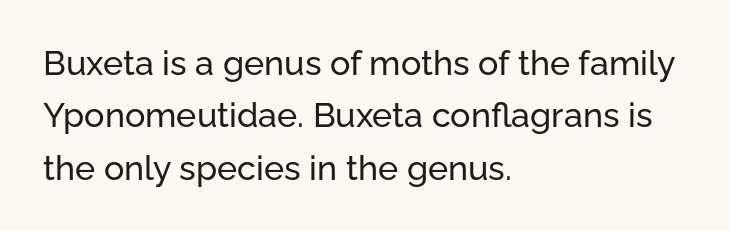
{"serif": "no", "italic": "no", "width": "normal", "stroke_contrast": "low", "x_height": "medium", "monospaced": "no", "underline": "no", "align": "left", "line_spacing": "normal", "line_spacing_ratio": 1.54, "letter_spacing": "normal", "letter_spacing_em": 0.0, "glyph_px": 34}
